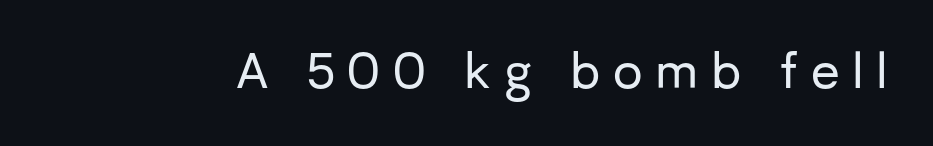
{"serif": "no", "italic": "no", "width": "normal", "stroke_contrast": "low", "x_height": "medium", "monospaced": "no", "underline": "no", "letter_spacing": "wide", "letter_spacing_em": 0.27, "glyph_px": 47}
